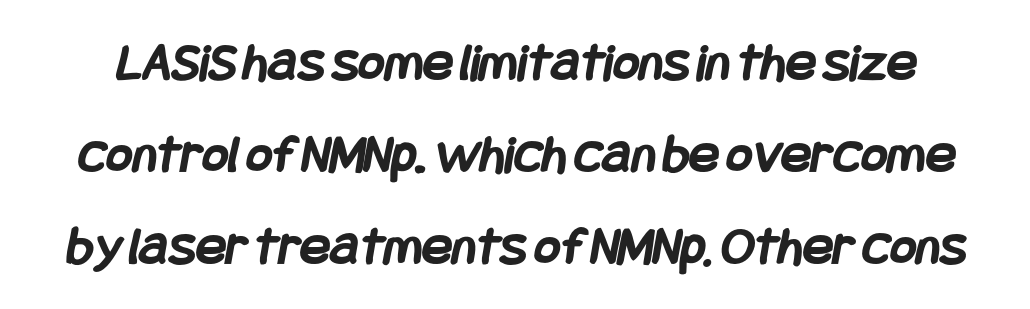
Q: Is the text bold? A: Yes.
Q: Is the typeface a serif or a sans-serif typeface? A: Sans-serif.
Q: Is the text underlined? A: No.
Q: Is the spacing between letters normal or unusually wide? A: Normal.
Q: Is the spacing between lines tight, normal or loose? A: Normal.
Q: Width (condensed, normal, or wide)? A: Condensed.
Q: Stroke contrast? A: Low.
Q: x-height? A: Large.
